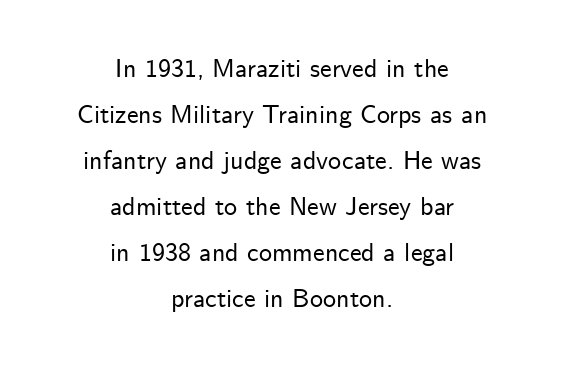
Q: Is the text italic (slanted)? A: No, it is upright.
Q: Is the text underlined? A: No.
Q: How is the paragraph aligned? A: Centered.
Q: Is the spacing between letters normal or unusually wide? A: Normal.
